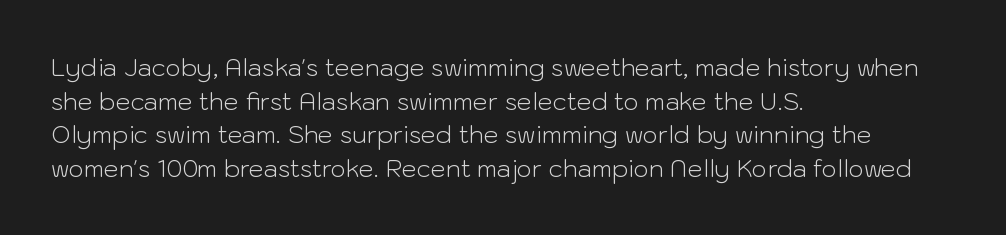
Does the copy run flush right? No — it runs flush left. Does extra space separate the letters? No, they use regular spacing. The letters look calm and open, with moderate or lighter stems. Beneath every word, the page is bare. Normally led — the rows are evenly, conventionally spaced.
